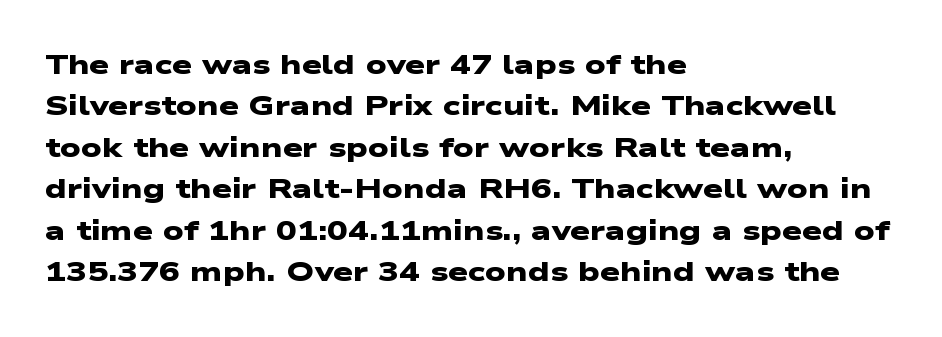
Q: Is the text bold? A: Yes.
Q: Is the typeface a serif or a sans-serif typeface? A: Sans-serif.
Q: Is the text underlined? A: No.
Q: How is the paragraph aligned? A: Left-aligned.
Q: Is the spacing between letters normal or unusually wide? A: Normal.
Q: Is the spacing between lines tight, normal or loose? A: Normal.
Q: Width (condensed, normal, or wide)? A: Wide.
Q: Stroke contrast? A: Low.
Q: x-height? A: Medium.
Q: Monospaced? A: No.
